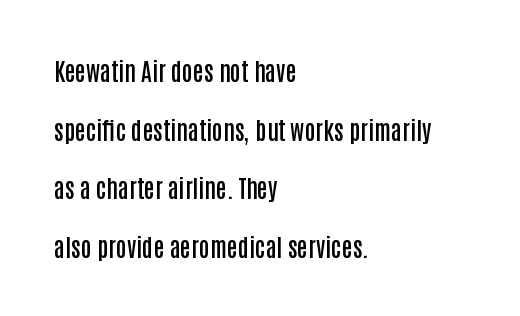
{"italic": "no", "bold": "semi", "underline": "no", "align": "left", "line_spacing": "loose", "line_spacing_ratio": 2.44, "letter_spacing": "normal", "letter_spacing_em": 0.0, "glyph_px": 24}
